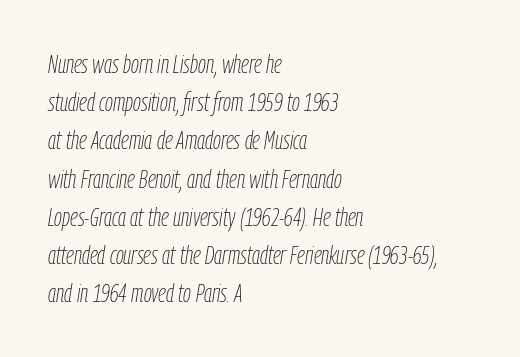
The image shows 25 px text type, italic (leaning right); set left-aligned, normal line spacing (1.53x), normal letter spacing, not underlined.
